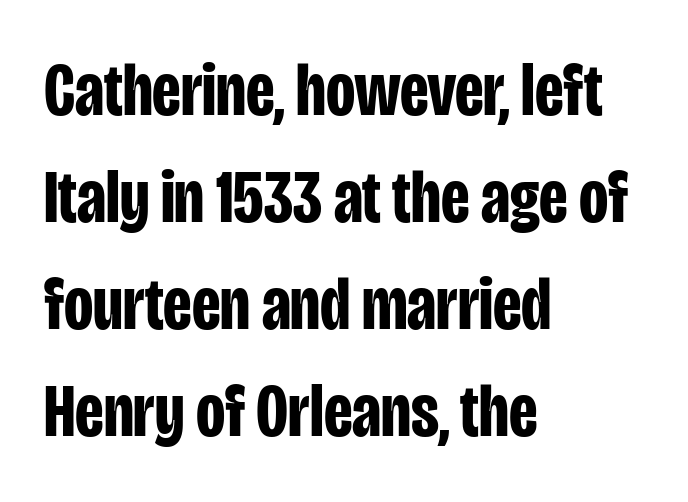
The image shows 76 px bold, condensed sans-serif type, upright; set left-aligned, normal line spacing (1.41x), normal letter spacing, not underlined; low stroke contrast and a large x-height.
